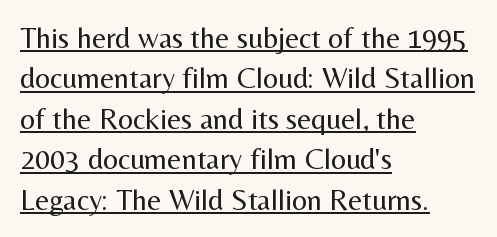
The rendering uses a moderate line-height, typical for paragraphs. This is roman type, the default non-slanted kind. Note: no serifs on the glyphs. Note the varied advance widths — an 'i' is clearly narrower than an 'm'. Compared with a centered layout, this one pins lines to the left instead. In terms of letterspacing, this is plain default setting.
